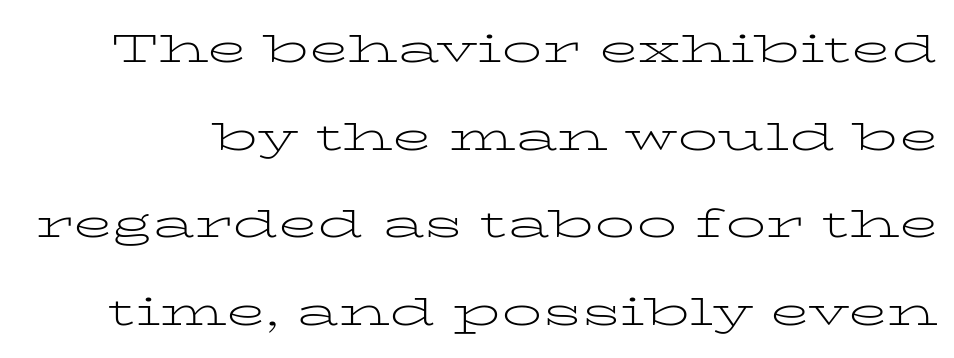
Caption: face not bold, strokes unweighted. Italic: no, the glyphs are upright roman. Do the characters align in a grid? No, the font is proportional. Each new line begins a long way beneath the previous one. The line texture is even and compact thanks to regular tracking.
